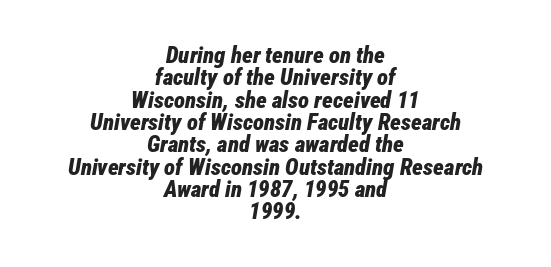
{"italic": "yes", "lean": "right", "slant_degrees": 12, "bold": "yes", "underline": "no", "align": "center", "line_spacing": "tight", "line_spacing_ratio": 0.97, "letter_spacing": "normal", "letter_spacing_em": 0.0, "glyph_px": 23}
